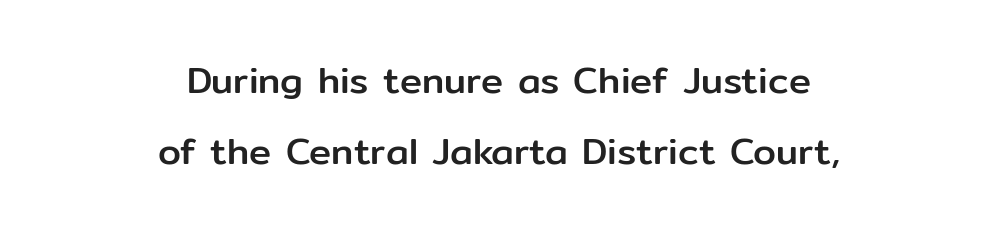
{"serif": "no", "italic": "no", "width": "normal", "stroke_contrast": "low", "x_height": "medium", "monospaced": "no", "underline": "no", "align": "center", "line_spacing": "loose", "line_spacing_ratio": 1.91, "letter_spacing": "normal", "letter_spacing_em": 0.0, "glyph_px": 37}
